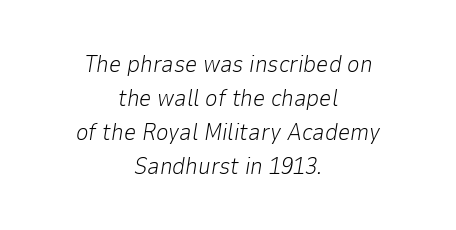
{"italic": "yes", "lean": "right", "slant_degrees": 9, "bold": "no", "underline": "no", "align": "center", "line_spacing": "normal", "line_spacing_ratio": 1.41, "letter_spacing": "normal", "letter_spacing_em": 0.0, "glyph_px": 24}
